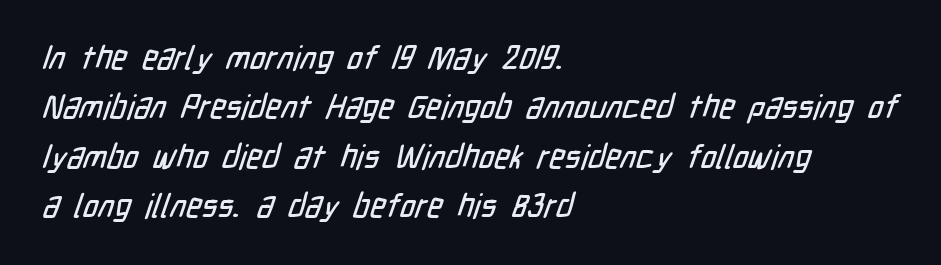
{"serif": "no", "width": "condensed", "stroke_contrast": "low", "x_height": "medium", "monospaced": "no", "underline": "no", "align": "left", "line_spacing": "normal", "line_spacing_ratio": 1.5, "letter_spacing": "normal", "letter_spacing_em": 0.0, "glyph_px": 33}
